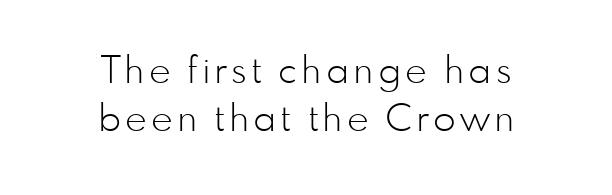
Q: Is the text bold? A: No.
Q: Is the text italic (slanted)? A: No, it is upright.
Q: Is the typeface a serif or a sans-serif typeface? A: Sans-serif.
Q: Is the text underlined? A: No.
Q: How is the paragraph aligned? A: Centered.
Q: Is the spacing between lines tight, normal or loose? A: Normal.
Q: Width (condensed, normal, or wide)? A: Normal.
Q: Stroke contrast? A: Low.
Q: x-height? A: Small.
Q: Monospaced? A: No.
